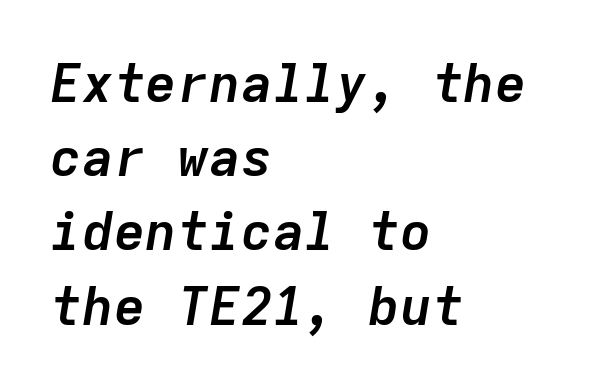
How would I describe the line gaps? Plain and ordinary. A typesetter would call this monospace, since all characters share one set width. The glyphs are unaccompanied by any horizontal stroke below them. Letter spacing: default.
